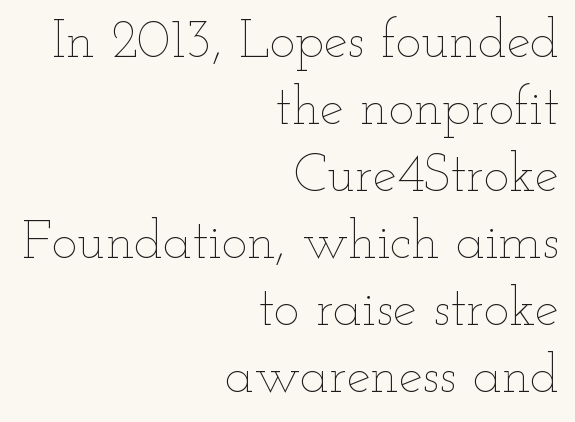
{"italic": "no", "bold": "no", "weight": "thin", "width": "wide", "stroke_contrast": "low", "x_height": "small", "monospaced": "no", "underline": "no", "align": "right", "line_spacing_ratio": 1.24, "letter_spacing": "normal", "letter_spacing_em": 0.0, "glyph_px": 54}
